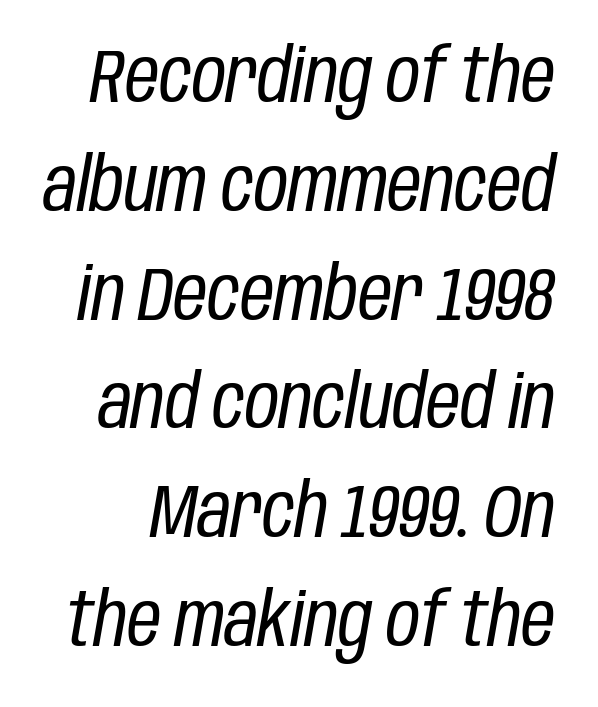
On a weight scale, this lands at 450 or below. Is this a fixed-width face? No — the glyphs have proportional, varying widths. Honestly, there is no underline to notice here at all. If you drew a line through each stem, it would be angled.
